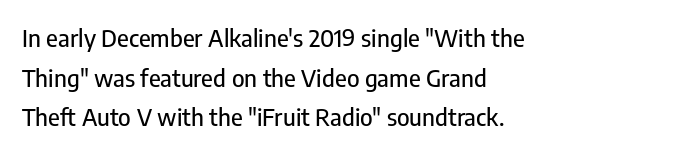
Do the letters lean? They stand straight. Left-aligned paragraph, ragged on the right. The letterforms sit shoulder to shoulder at normal distance. Line spacing here is normal.
